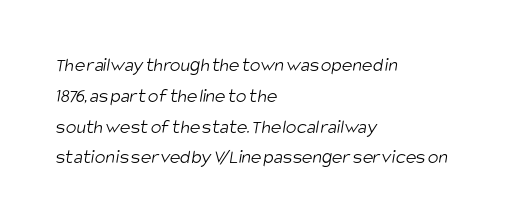
The image shows 20 px text type; set left-aligned, normal line spacing (1.54x), normal letter spacing, not underlined.
